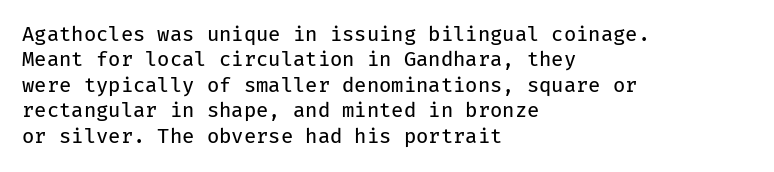
Q: Is the text bold? A: No.
Q: Is the text italic (slanted)? A: No, it is upright.
Q: Is the text underlined? A: No.
Q: How is the paragraph aligned? A: Left-aligned.
Q: Is the spacing between letters normal or unusually wide? A: Normal.
Q: Is the spacing between lines tight, normal or loose? A: Normal.
